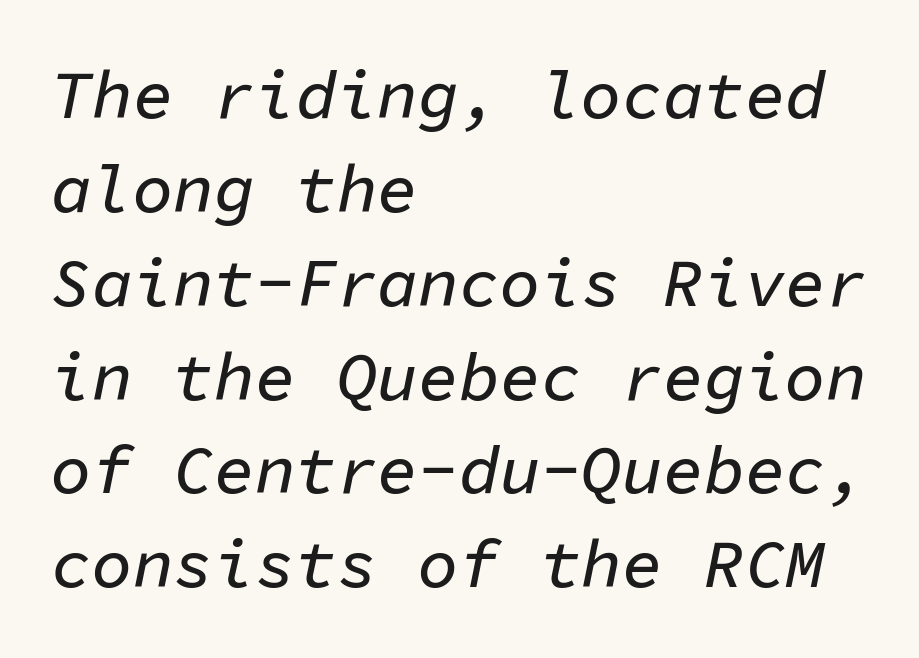
Q: Is the text italic (slanted)? A: Yes, it leans right by about 11 degrees.
Q: Is the text underlined? A: No.
Q: How is the paragraph aligned? A: Left-aligned.
Q: Is the spacing between letters normal or unusually wide? A: Normal.
Q: Is the spacing between lines tight, normal or loose? A: Normal.
Q: Width (condensed, normal, or wide)? A: Normal.
Q: Stroke contrast? A: Low.
Q: x-height? A: Medium.
Q: Monospaced? A: Yes.
